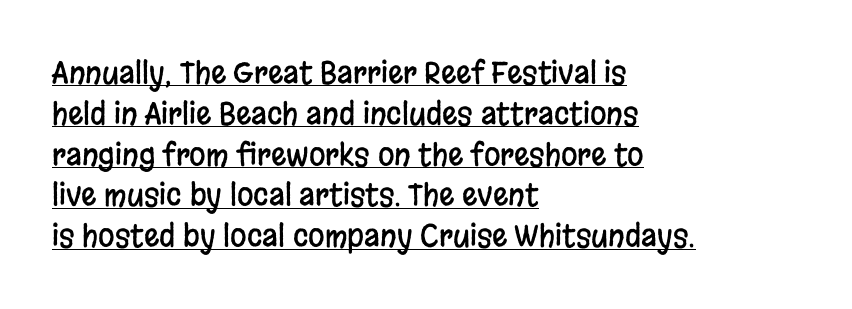
The image shows 30 px condensed sans-serif type, upright; set left-aligned, normal line spacing (1.36x), normal letter spacing, underlined; low stroke contrast and a large x-height.
